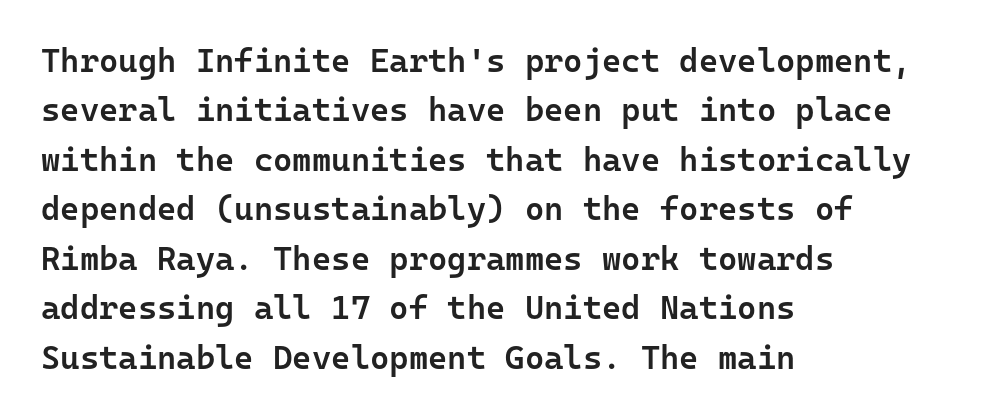
You could count columns in this text — the font is strictly monospaced. The compositor pushed each line to the left boundary. Glyph-to-glyph distance matches everyday printed text. Descenders are the only things crossing below the line.
